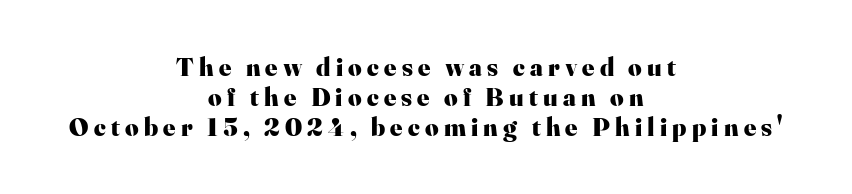
The image shows 26 px bold type, upright; set centered, line spacing 1.16x, unusually wide letter spacing (+0.2 em), not underlined.
